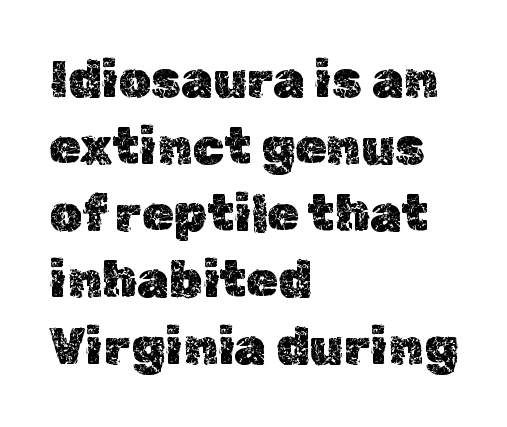
Q: Is the text italic (slanted)? A: No, it is upright.
Q: Is the text underlined? A: No.
Q: How is the paragraph aligned? A: Left-aligned.
Q: Is the spacing between letters normal or unusually wide? A: Normal.
Q: Is the spacing between lines tight, normal or loose? A: Normal.
Q: Width (condensed, normal, or wide)? A: Normal.
Q: x-height? A: Medium.
Q: Monospaced? A: No.
